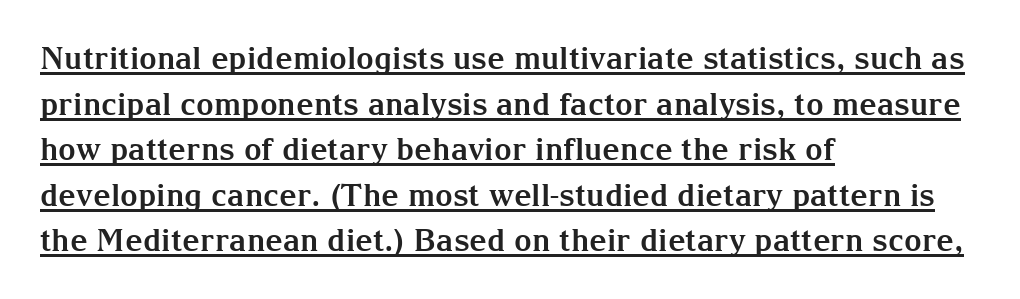
Look at the tracking — it's just the regular setting, nothing added. A continuous stroke trails under the words, as in a hyperlink. Bold? Absolutely — the strokes are thick and heavy. The characters display serif detailing at their extremities. Style check: upright.
